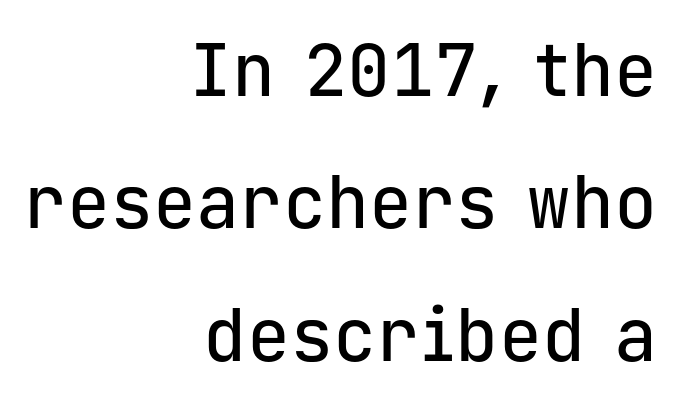
The image shows 72 px sans-serif type, upright, monospaced; set right-aligned, line spacing 1.84x, normal letter spacing, not underlined; low stroke contrast and a medium x-height.
